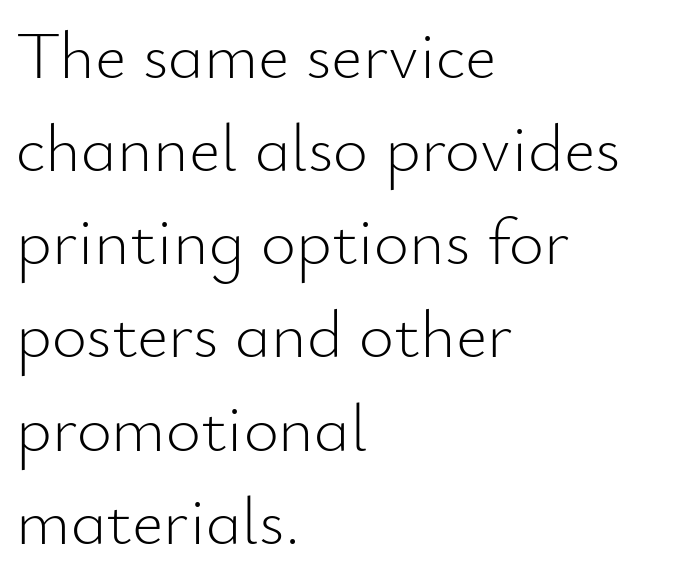
These glyphs show unthickened strokes, regular width or finer. Designer's note — italics off, roman on. The face used here is rendered with its standard letterfit. Letterform terminals end flat and unadorned throughout the passage.
